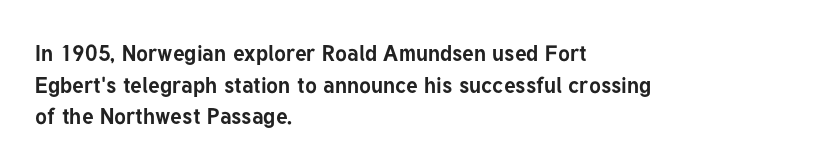
Beneath every word, the page is bare. Successive baselines arrive at the customary interval. It's the straight-up-and-down kind of type. Which margin do the lines hug? The left one — the right edge is uneven. Thick stems and heavy bowls — unmistakably bold.
